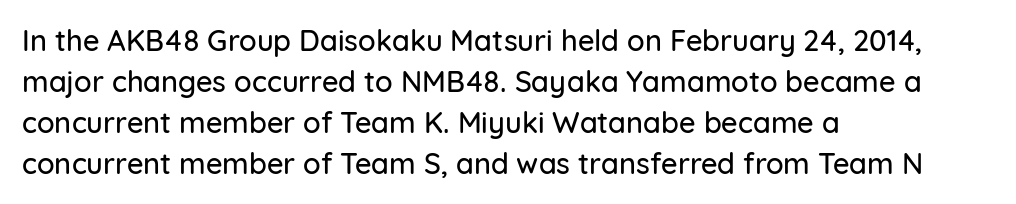
A bare baseline throughout the passage. The block of text has a typical density, with ordinary space between rows. Do the letters lean? They stand straight. The tracking reads as untouched default to a designer's eye.
